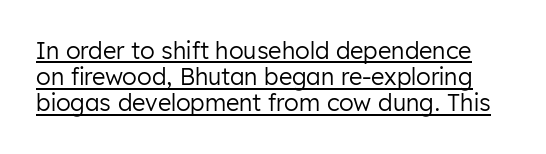
The weight tops out at a normal text grade. Notice how a bar underscores the lettering throughout. These lines keep a tight, regular rhythm from letter to letter. One glance says dense: line gaps are narrower than usual.
